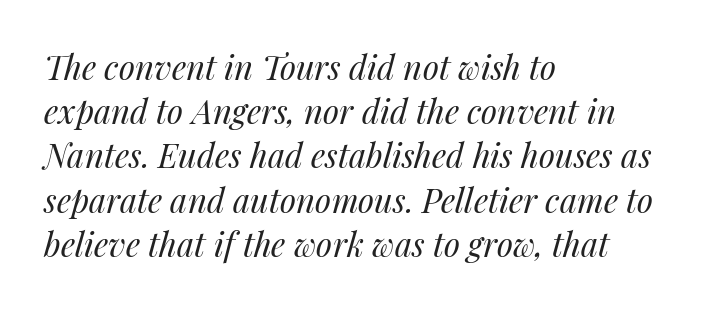
Q: Is the text bold? A: No.
Q: Is the text italic (slanted)? A: Yes, it leans right by about 14 degrees.
Q: Is the text underlined? A: No.
Q: How is the paragraph aligned? A: Left-aligned.
Q: Is the spacing between letters normal or unusually wide? A: Normal.
Q: Is the spacing between lines tight, normal or loose? A: Normal.
Q: Width (condensed, normal, or wide)? A: Normal.
Q: Stroke contrast? A: Medium.
Q: x-height? A: Medium.
Q: Monospaced? A: No.
